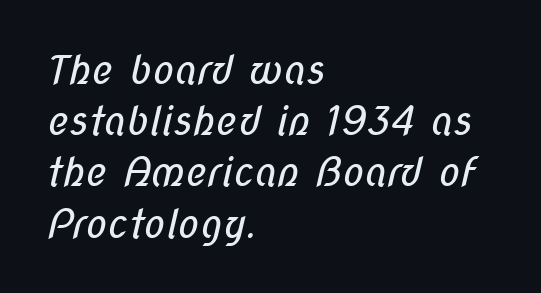
Character widths vary here, with narrow letters taking less room than wide ones. The line texture is even and compact thanks to regular tracking. The characters are drawn with everyday or finer stroke widths. Descenders hang freely into open space. If you measured baseline to baseline, you'd find a middling distance.
